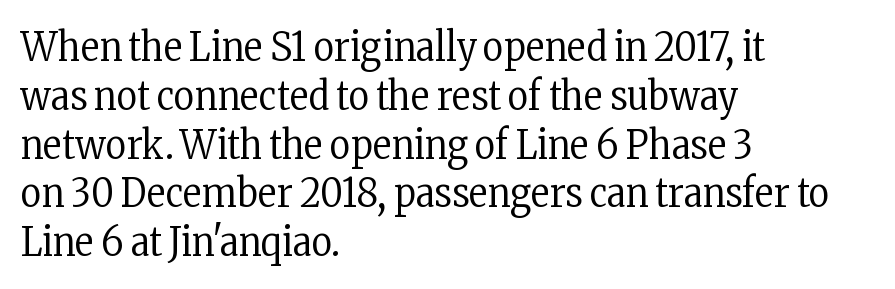
These lines were composed using upright roman letters. Visually the block forms a straight wall on the left and a jagged coastline on the right. Observe the ordinary spacing: letters are neighbours, not strangers. The designer went with a serif here, giving each stem small feet. Bold? No — there's no thickening of the strokes. The glyphs are unaccompanied by any horizontal stroke below them.
